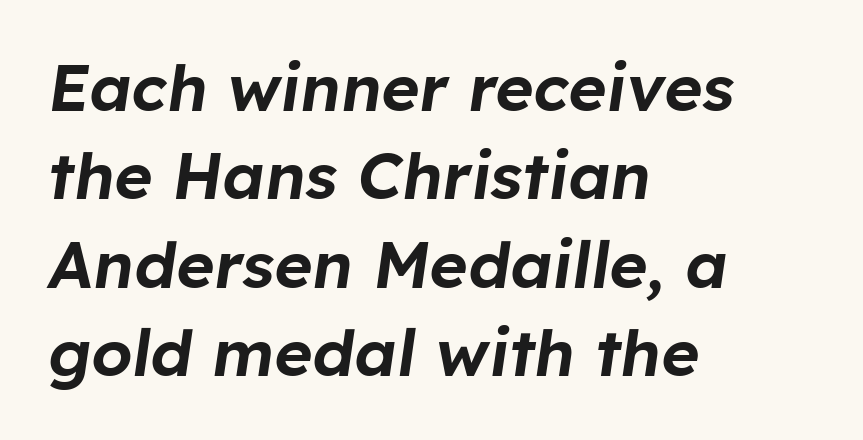
Q: Is the text italic (slanted)? A: Yes, it leans right by about 8 degrees.
Q: Is the text underlined? A: No.
Q: How is the paragraph aligned? A: Left-aligned.
Q: Is the spacing between letters normal or unusually wide? A: Normal.
Q: Is the spacing between lines tight, normal or loose? A: Normal.
Q: Width (condensed, normal, or wide)? A: Normal.
Q: Stroke contrast? A: Low.
Q: x-height? A: Medium.
Q: Monospaced? A: No.
